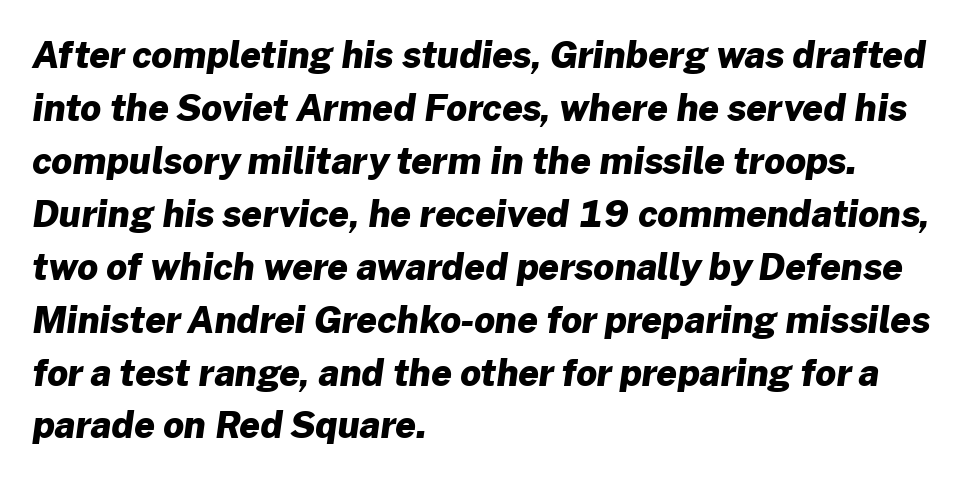
Q: Is the text bold? A: Yes.
Q: Is the typeface a serif or a sans-serif typeface? A: Sans-serif.
Q: Is the text underlined? A: No.
Q: How is the paragraph aligned? A: Left-aligned.
Q: Is the spacing between letters normal or unusually wide? A: Normal.
Q: Is the spacing between lines tight, normal or loose? A: Normal.
Q: Width (condensed, normal, or wide)? A: Normal.
Q: Stroke contrast? A: Low.
Q: x-height? A: Medium.
Q: Monospaced? A: No.
